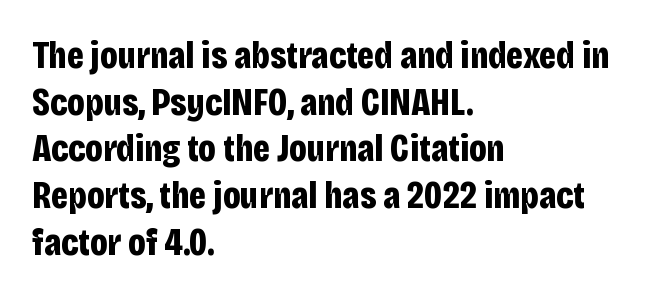
The image shows 38 px bold, condensed sans-serif type, upright; set left-aligned, line spacing 1.23x, normal letter spacing, not underlined; low stroke contrast and a large x-height.
